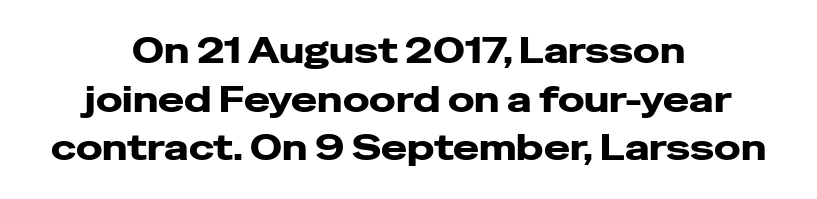
{"serif": "no", "italic": "no", "bold": "yes", "weight": "heavy", "width": "wide", "stroke_contrast": "low", "x_height": "medium", "monospaced": "no", "underline": "no", "align": "center", "line_spacing": "normal", "line_spacing_ratio": 1.39, "letter_spacing": "normal", "letter_spacing_em": 0.0, "glyph_px": 35}
